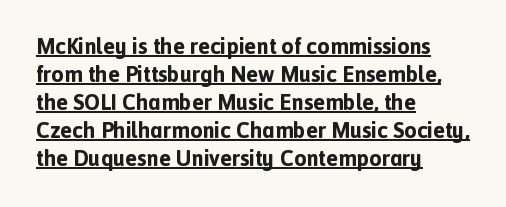
Q: Is the text bold? A: Yes.
Q: Is the text italic (slanted)? A: No, it is upright.
Q: Is the text underlined? A: Yes.
Q: How is the paragraph aligned? A: Left-aligned.
Q: Is the spacing between letters normal or unusually wide? A: Normal.
Q: Is the spacing between lines tight, normal or loose? A: Normal.
